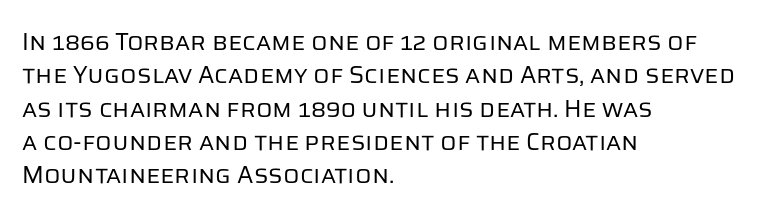
The letterforms sit at book weight or below. Posture: straight, roman, zero tilt. Tracking value appears to be zero — textbook default spacing. The passage shown stacks its lines at a standard gap. Is the block centered? No — it sits flush against the left margin. The foot of each line stays bare and open.
